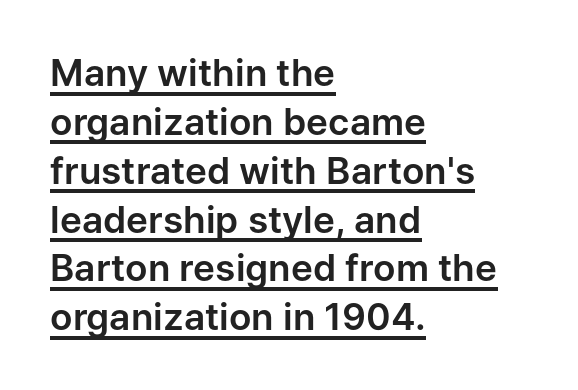
{"serif": "no", "italic": "no", "width": "normal", "stroke_contrast": "low", "x_height": "medium", "monospaced": "no", "underline": "yes", "align": "left", "line_spacing": "normal", "line_spacing_ratio": 1.32, "letter_spacing": "normal", "letter_spacing_em": 0.0, "glyph_px": 37}
